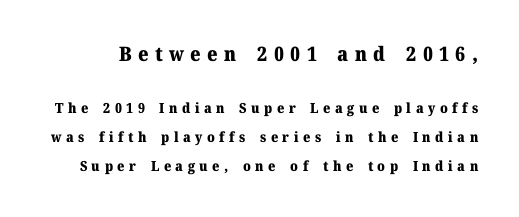
{"italic": "no", "bold": "yes", "underline": "no", "line_spacing": "loose", "line_spacing_ratio": 2.08, "letter_spacing": "wide", "letter_spacing_em": 0.32, "larger_block": "first", "size_ratio": 1.43, "glyph_px": 20}
